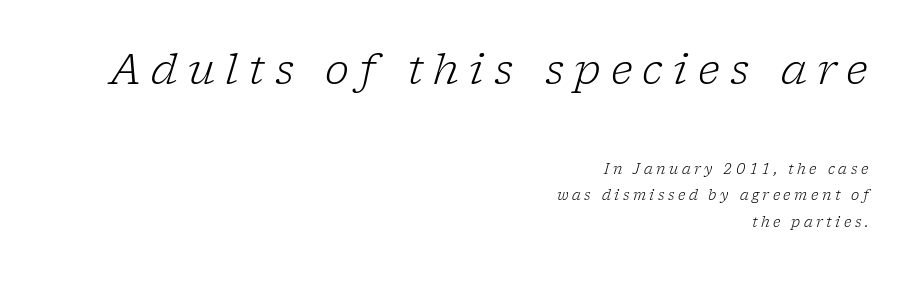
Q: Is the text bold? A: No.
Q: Is the text italic (slanted)? A: Yes, it leans right by about 17 degrees.
Q: Is the typeface a serif or a sans-serif typeface? A: Serif.
Q: Is the text underlined? A: No.
Q: How is the paragraph aligned? A: Right-aligned.
Q: Is the spacing between letters normal or unusually wide? A: Unusually wide.
Q: Is the spacing between lines tight, normal or loose? A: Loose.
Q: Which block of text is set in a larger size, the first (top) or the second (bottom)? A: The first (top) one.
Q: Width (condensed, normal, or wide)? A: Normal.
Q: Stroke contrast? A: Low.
Q: x-height? A: Medium.
Q: Monospaced? A: No.
